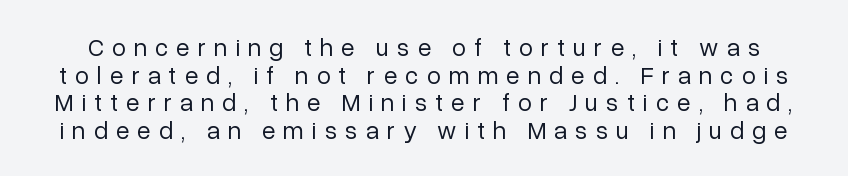
{"italic": "no", "bold": "no", "underline": "no", "line_spacing": "tight", "line_spacing_ratio": 1.11, "letter_spacing": "wide", "letter_spacing_em": 0.32, "glyph_px": 25}
